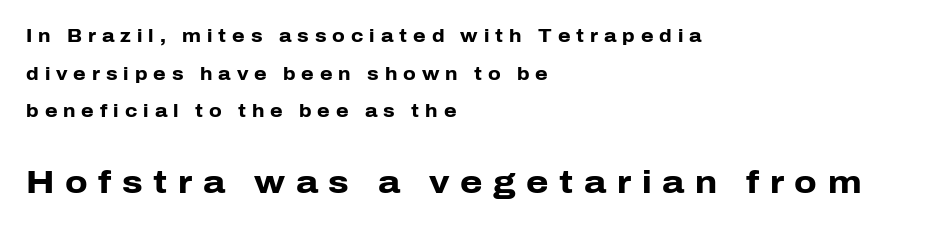
The image shows 32 px heavy sans-serif type, upright; set left-aligned, loose line spacing (2.09x), unusually wide letter spacing (+0.33 em), not underlined; the second (bottom) block is 1.78x larger; low stroke contrast and a medium x-height.
